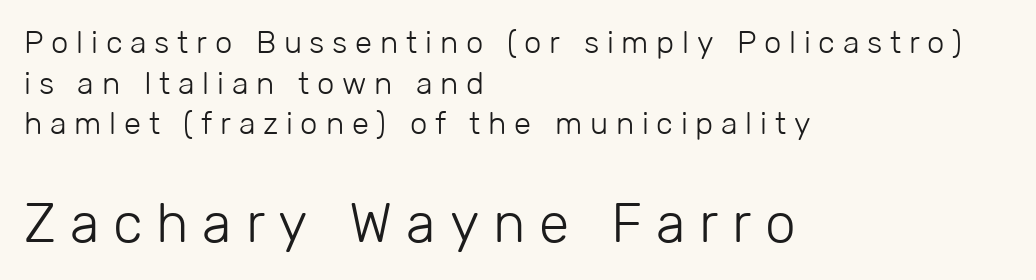
{"serif": "no", "italic": "no", "bold": "no", "weight": "light", "width": "normal", "stroke_contrast": "low", "x_height": "medium", "monospaced": "no", "underline": "no", "align": "left", "line_spacing": "normal", "line_spacing_ratio": 1.31, "letter_spacing": "wide", "letter_spacing_em": 0.25, "larger_block": "second", "size_ratio": 1.77, "glyph_px": 55}
